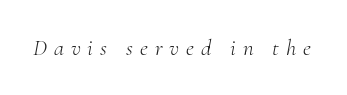
The specimen omits any rule beneath the text block's lines. The whole block is typeset with a tilt. Bold? No — there's no thickening of the strokes. What stands out about the letter spacing? Its width — letters are far apart.
